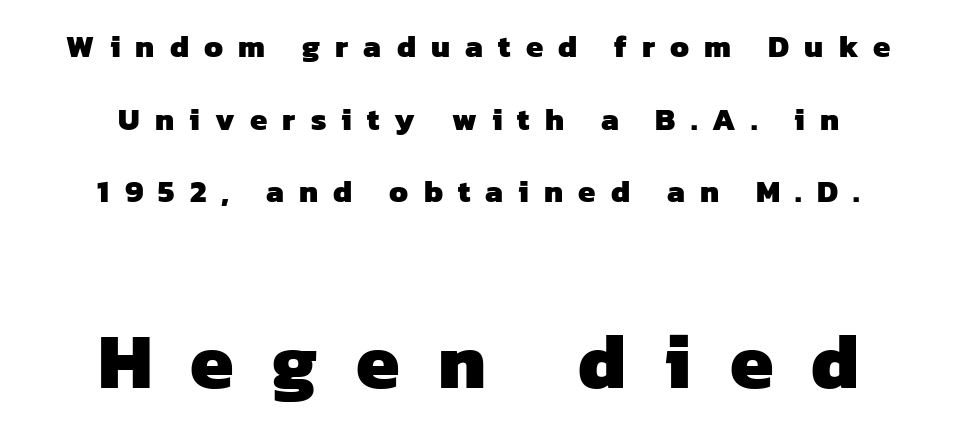
{"serif": "no", "bold": "yes", "weight": "heavy", "width": "normal", "stroke_contrast": "low", "x_height": "medium", "monospaced": "no", "underline": "no", "align": "center", "line_spacing": "loose", "line_spacing_ratio": 2.34, "letter_spacing": "wide", "letter_spacing_em": 0.49, "larger_block": "second", "size_ratio": 2.52, "glyph_px": 78}
